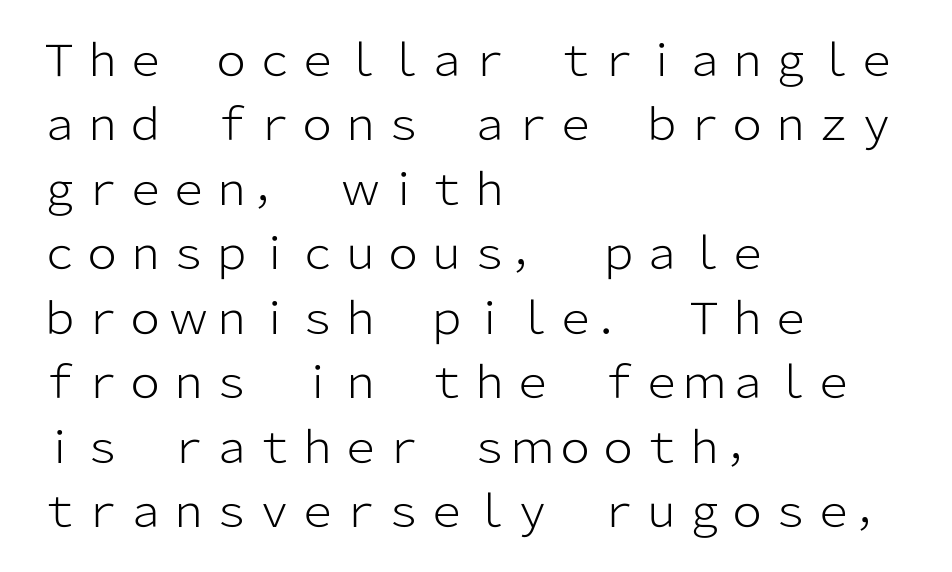
Q: Is the text bold? A: No.
Q: Is the text italic (slanted)? A: No, it is upright.
Q: Is the typeface a serif or a sans-serif typeface? A: Sans-serif.
Q: Is the text underlined? A: No.
Q: How is the paragraph aligned? A: Left-aligned.
Q: Is the spacing between letters normal or unusually wide? A: Normal.
Q: Is the spacing between lines tight, normal or loose? A: Normal.
Q: Width (condensed, normal, or wide)? A: Normal.
Q: Stroke contrast? A: Low.
Q: x-height? A: Medium.
Q: Monospaced? A: No.
